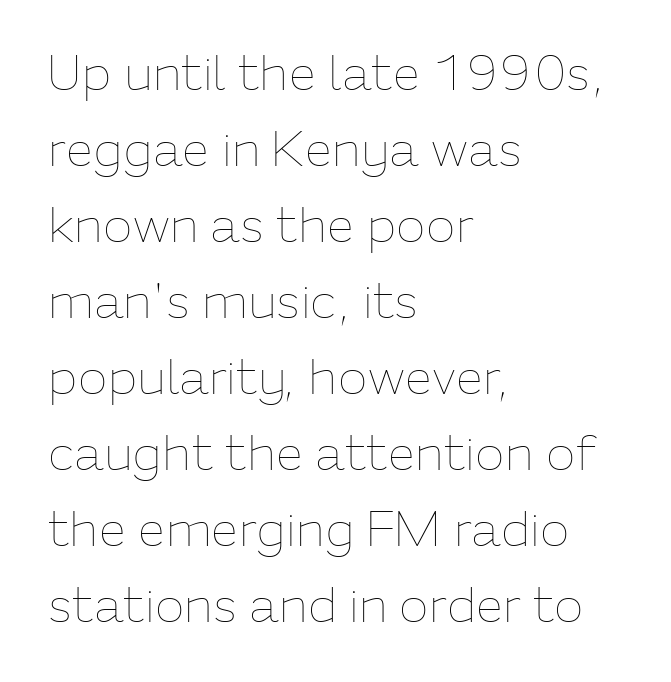
Vertical strokes here are truly vertical. Nobody touched the tracking dial on this one. Descender tails drop into unmarked territory. These lines are rendered in a variable-pitch font. No letter is thick-stroked: the sample isn't bold. The leading is moderate, giving the passage an even texture.
